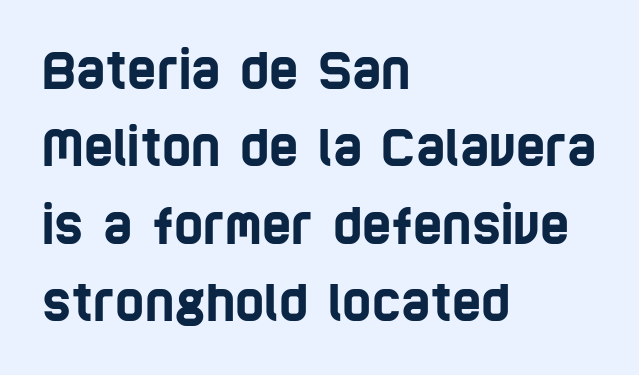
{"serif": "no", "width": "condensed", "stroke_contrast": "low", "x_height": "large", "monospaced": "no", "underline": "no", "align": "left", "line_spacing": "normal", "line_spacing_ratio": 1.55, "letter_spacing": "normal", "letter_spacing_em": 0.0, "glyph_px": 50}
